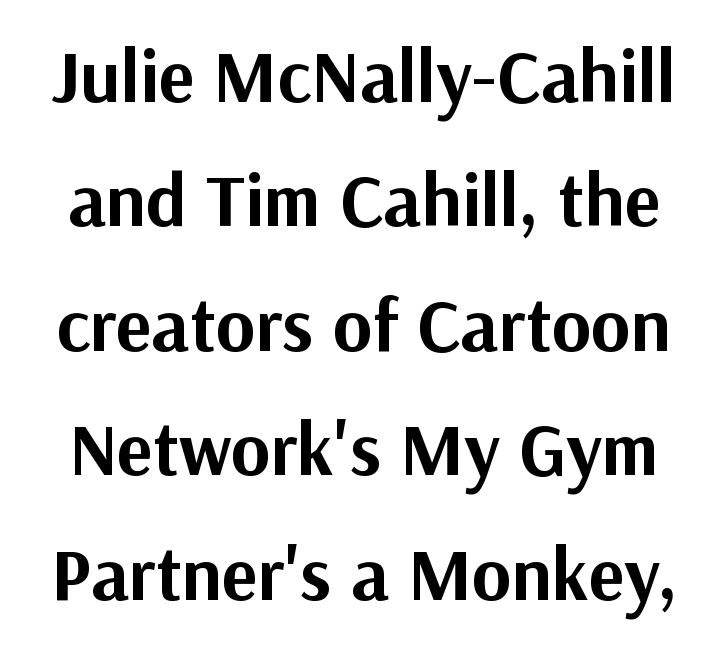
{"serif": "no", "italic": "no", "bold": "yes", "weight": "bold", "width": "normal", "stroke_contrast": "medium", "x_height": "medium", "monospaced": "no", "underline": "no", "line_spacing": "normal", "line_spacing_ratio": 1.66, "letter_spacing": "normal", "letter_spacing_em": 0.0, "glyph_px": 75}
